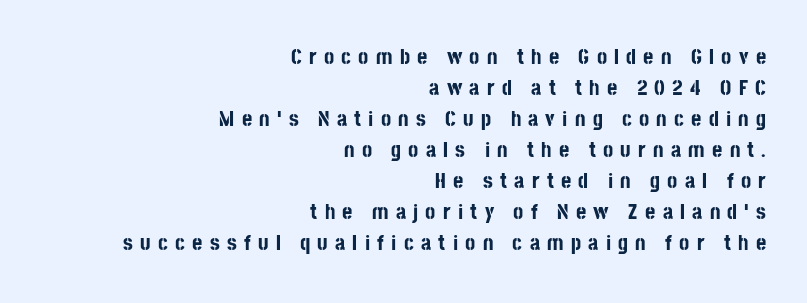
The image shows 22 px bold type, upright; set right-aligned, normal line spacing (1.41x), unusually wide letter spacing (+0.33 em), not underlined.
